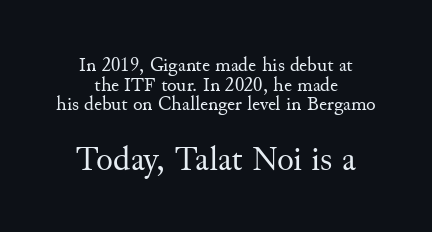
Words appear dense and cohesive because spacing is normal. Think of a printed novel: that variable character pitch is what you see here. Counters stay open thanks to moderate or lighter strokes. Visually, the bottom section dominates because its glyphs are scaled up.
